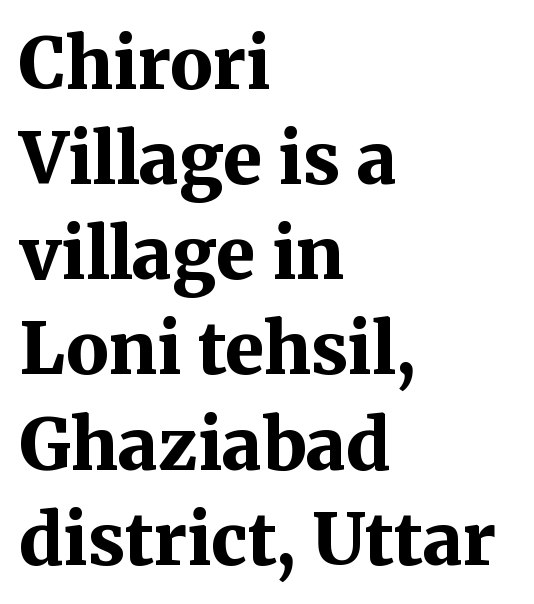
Q: Is the text bold? A: Yes.
Q: Is the text italic (slanted)? A: No, it is upright.
Q: Is the typeface a serif or a sans-serif typeface? A: Serif.
Q: Is the text underlined? A: No.
Q: How is the paragraph aligned? A: Left-aligned.
Q: Is the spacing between letters normal or unusually wide? A: Normal.
Q: Is the spacing between lines tight, normal or loose? A: Normal.
Q: Width (condensed, normal, or wide)? A: Normal.
Q: Stroke contrast? A: Medium.
Q: x-height? A: Medium.
Q: Monospaced? A: No.
